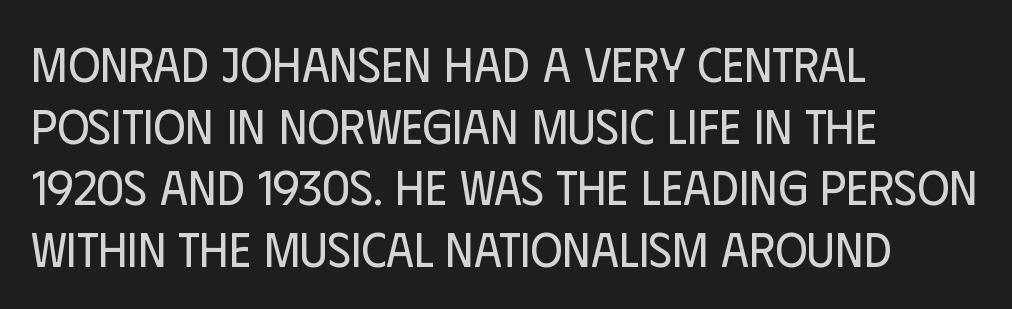
The image shows 49 px regular-weight, condensed sans-serif type, upright; set left-aligned, normal line spacing (1.26x), normal letter spacing, not underlined; low stroke contrast and a large x-height.
